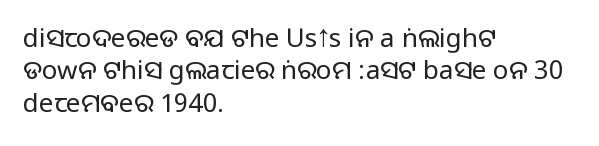
Q: Is the text italic (slanted)? A: No, it is upright.
Q: Is the text underlined? A: No.
Q: How is the paragraph aligned? A: Left-aligned.
Q: Is the spacing between letters normal or unusually wide? A: Normal.
Q: Is the spacing between lines tight, normal or loose? A: Normal.
